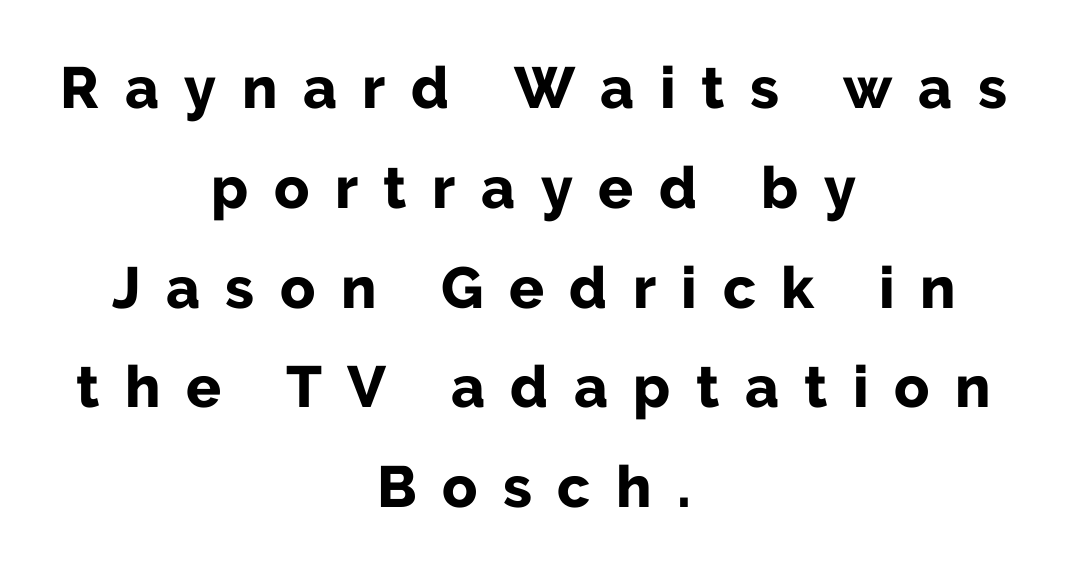
{"serif": "no", "italic": "no", "bold": "yes", "weight": "bold", "width": "normal", "stroke_contrast": "low", "x_height": "medium", "monospaced": "no", "underline": "no", "align": "center", "line_spacing_ratio": 1.72, "letter_spacing": "wide", "letter_spacing_em": 0.44, "glyph_px": 58}
